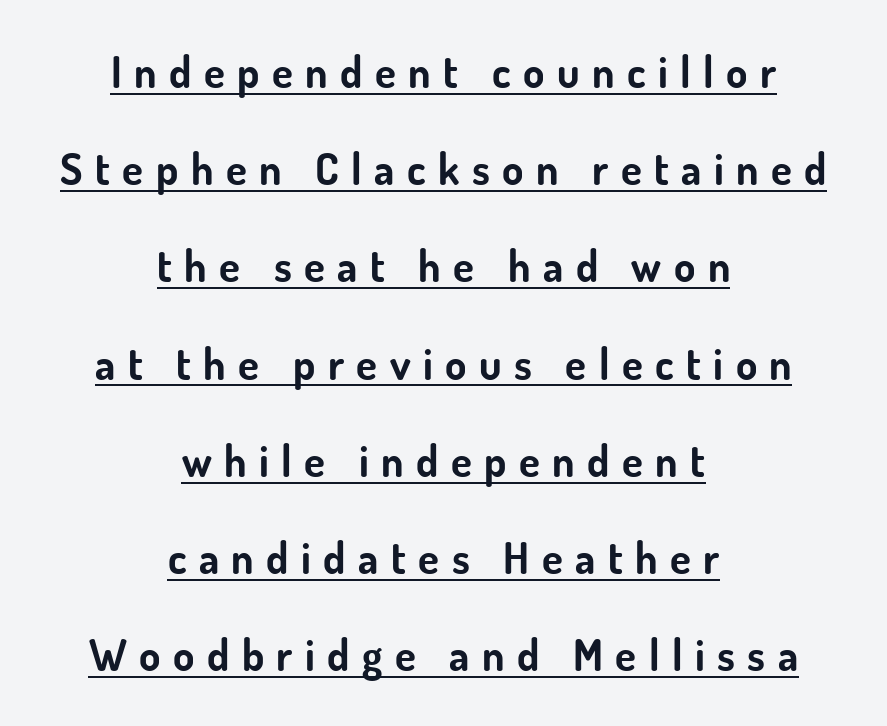
Q: Is the text bold? A: Yes.
Q: Is the text italic (slanted)? A: No, it is upright.
Q: Is the typeface a serif or a sans-serif typeface? A: Sans-serif.
Q: Is the text underlined? A: Yes.
Q: How is the paragraph aligned? A: Centered.
Q: Is the spacing between letters normal or unusually wide? A: Unusually wide.
Q: Is the spacing between lines tight, normal or loose? A: Loose.
Q: Width (condensed, normal, or wide)? A: Normal.
Q: Stroke contrast? A: Low.
Q: x-height? A: Small.
Q: Monospaced? A: No.
